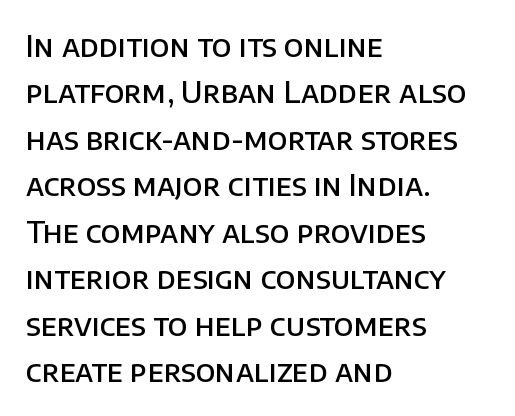
Q: Is the text bold? A: Semi-bold.
Q: Is the text italic (slanted)? A: No, it is upright.
Q: Is the typeface a serif or a sans-serif typeface? A: Sans-serif.
Q: Is the text underlined? A: No.
Q: How is the paragraph aligned? A: Left-aligned.
Q: Is the spacing between letters normal or unusually wide? A: Normal.
Q: Is the spacing between lines tight, normal or loose? A: Normal.
Q: Width (condensed, normal, or wide)? A: Normal.
Q: Stroke contrast? A: Low.
Q: x-height? A: Large.
Q: Monospaced? A: No.
